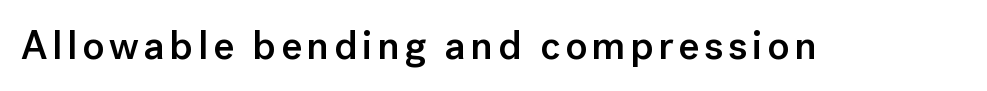
The zone under the glyphs is completely vacant. When letters stand straight like this, we call the style roman or upright. The passage shown is typed in a proportional face where columns would drift. Caption: semibold face, moderately heavy strokes. Grotesque or geometric, the face here clearly has no serifs.
